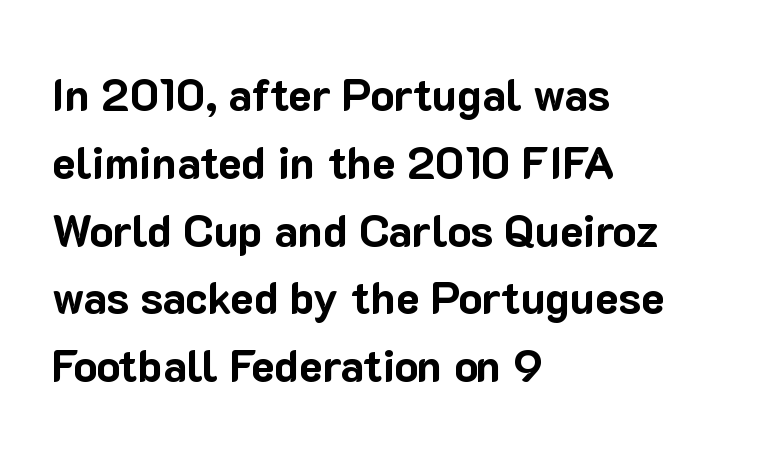
How would I describe the line gaps? Plain and ordinary. The specimen reads as upright at a glance. Weight check: bold — yes, fully. Proportional: the letters do not fall into vertical columns. All the whitespace from short lines collects on the right. Characters follow at the spacing the type designer built in.
